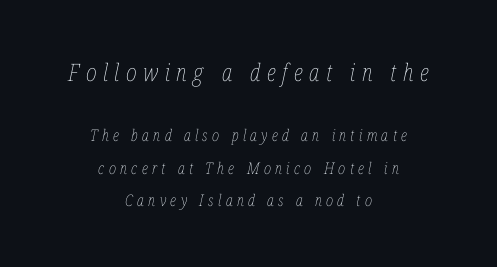
Underlining? Definitely not there. Characters are canted at an angle relative to the baseline's perpendicular. The designer gave the opening block more size than the closing block. Line spacing here is loose.
